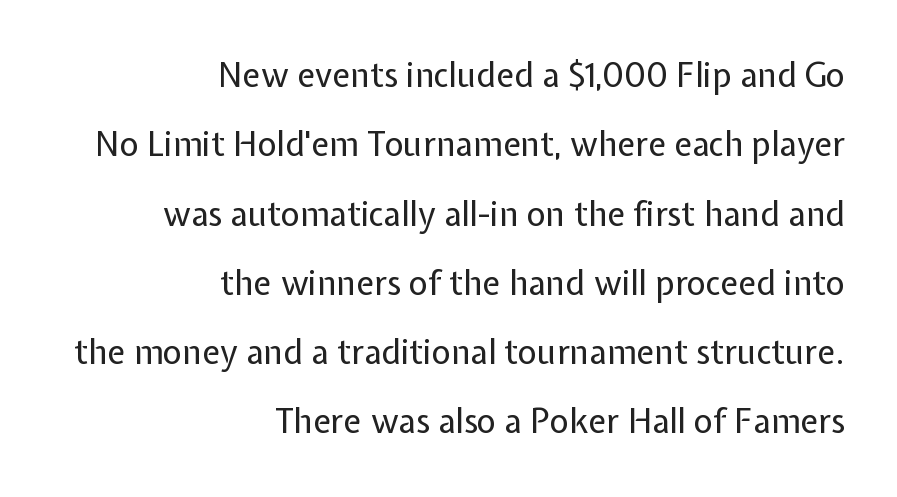
The image shows 33 px regular-weight sans-serif type, upright; set right-aligned, loose line spacing (2.1x), normal letter spacing, not underlined; low stroke contrast and a medium x-height.
